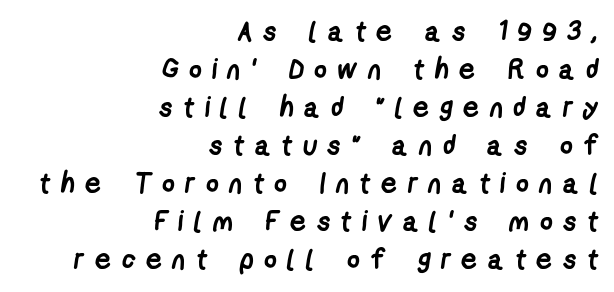
Is the type bold? Yes — the strokes are clearly thick and heavy. These lines have a slow, spaced-out rhythm from letter to letter. Each letter keeps its own natural width here, so spacing adapts to shape. The type family on display is of the sans-serif kind. The strip under each line holds only bare page. Quick note: interline space is typical.
